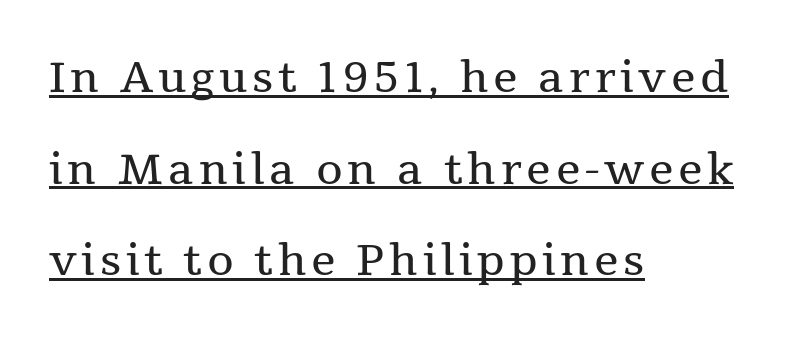
Q: Is the text bold? A: No.
Q: Is the text italic (slanted)? A: No, it is upright.
Q: Is the typeface a serif or a sans-serif typeface? A: Serif.
Q: Is the text underlined? A: Yes.
Q: How is the paragraph aligned? A: Left-aligned.
Q: Is the spacing between lines tight, normal or loose? A: Loose.
Q: Width (condensed, normal, or wide)? A: Normal.
Q: Stroke contrast? A: Medium.
Q: x-height? A: Medium.
Q: Monospaced? A: No.
